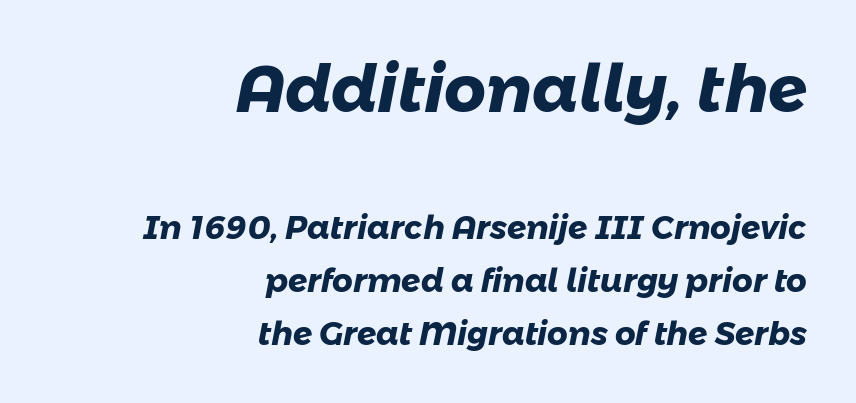
The image shows 65 px heavy sans-serif type; set right-aligned, normal line spacing (1.65x), normal letter spacing, not underlined; the first (top) block is 2.03x larger; low stroke contrast and a medium x-height.
